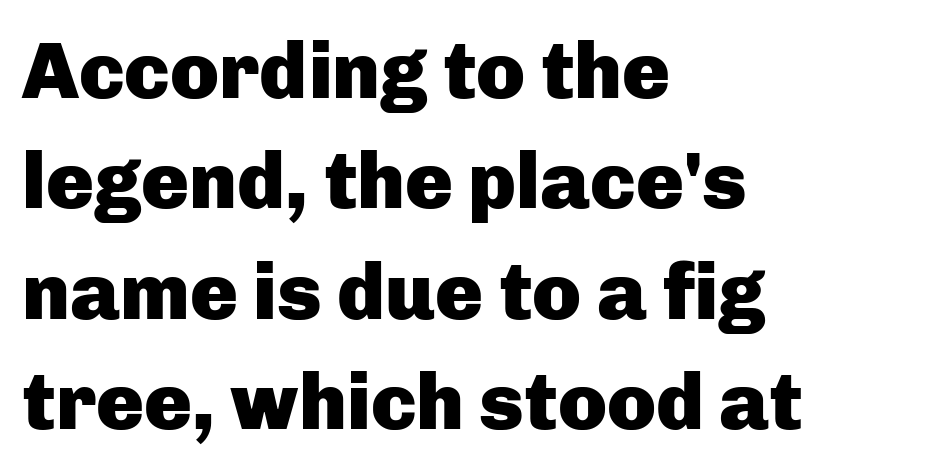
The image shows 80 px heavy sans-serif type, upright; set left-aligned, normal line spacing (1.38x), normal letter spacing, not underlined; low stroke contrast and a medium x-height.
